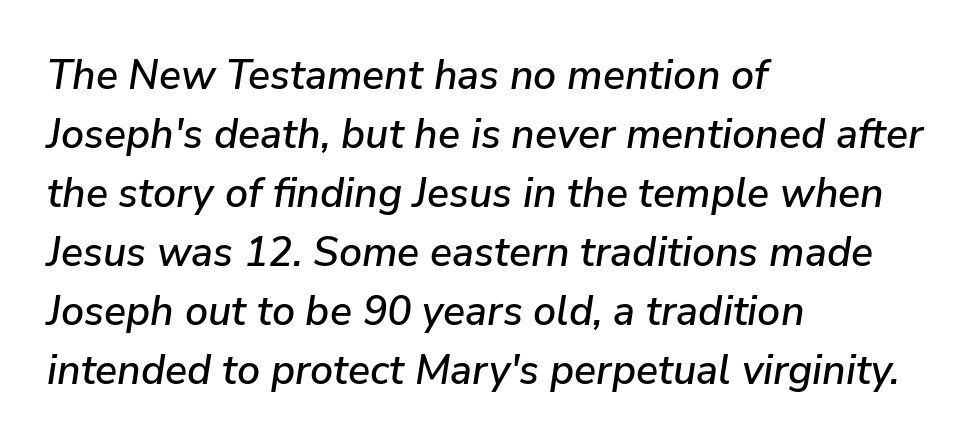
{"italic": "yes", "lean": "right", "slant_degrees": 9, "width": "normal", "stroke_contrast": "low", "x_height": "medium", "monospaced": "no", "underline": "no", "align": "left", "line_spacing": "normal", "line_spacing_ratio": 1.44, "letter_spacing": "normal", "letter_spacing_em": 0.0, "glyph_px": 41}
